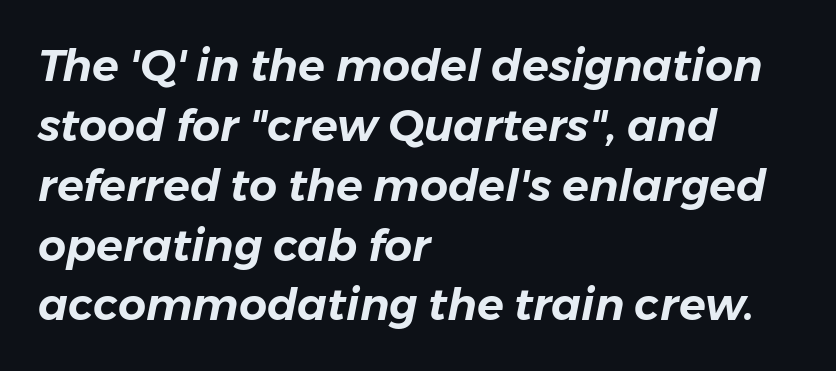
Is there much room between lines? A standard amount, neither cramped nor airy. Every character sits at an angle, as italics do. The letters advance in unequal steps, a hallmark of proportional type. Leftover space on each line is placed entirely after the last word. A typesetter would call this zero additional tracking.
